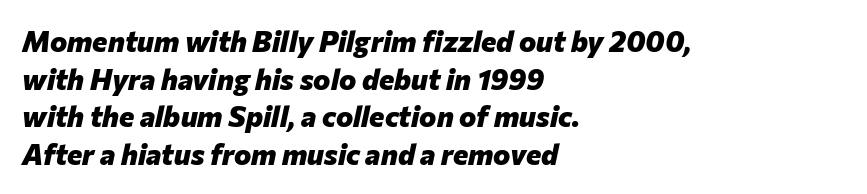
Q: Is the text bold? A: Yes.
Q: Is the text italic (slanted)? A: Yes, it leans right by about 12 degrees.
Q: Is the text underlined? A: No.
Q: How is the paragraph aligned? A: Left-aligned.
Q: Is the spacing between letters normal or unusually wide? A: Normal.
Q: Is the spacing between lines tight, normal or loose? A: Normal.
Q: Width (condensed, normal, or wide)? A: Normal.
Q: Stroke contrast? A: Low.
Q: x-height? A: Medium.
Q: Monospaced? A: No.
